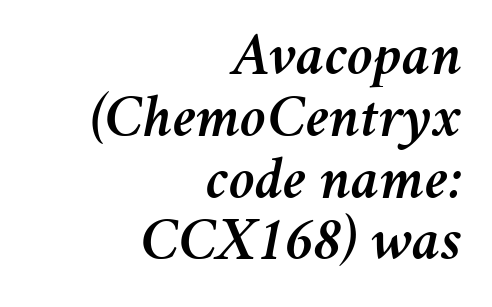
You could call the tracking neutral — neither tight nor loose. These lines are rendered in a variable-pitch font. The space between consecutive lines is stingy. Horizontally, the lines are justified to the trailing edge only. Letters rest on an invisible, unmarked baseline.
